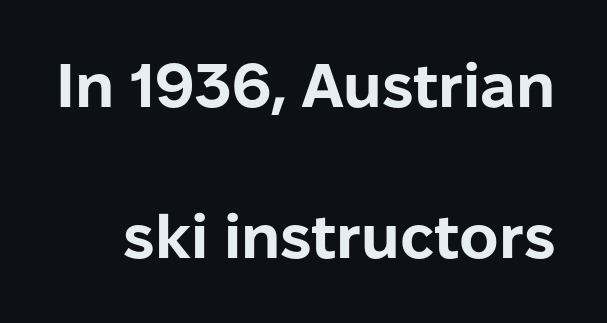
Q: Is the text bold? A: Yes.
Q: Is the text italic (slanted)? A: No, it is upright.
Q: Is the typeface a serif or a sans-serif typeface? A: Sans-serif.
Q: Is the text underlined? A: No.
Q: Is the spacing between letters normal or unusually wide? A: Normal.
Q: Is the spacing between lines tight, normal or loose? A: Loose.
Q: Width (condensed, normal, or wide)? A: Normal.
Q: Stroke contrast? A: Low.
Q: x-height? A: Medium.
Q: Monospaced? A: No.
